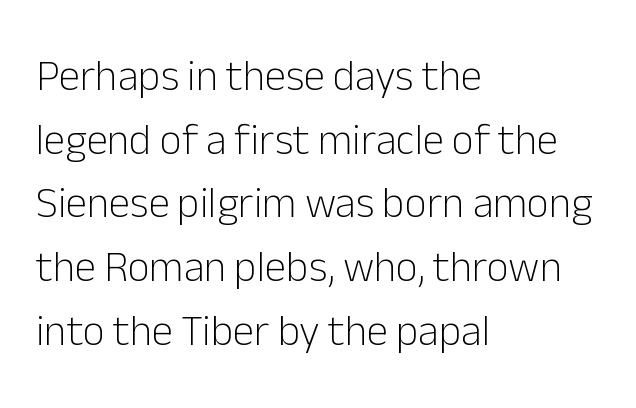
Q: Is the text bold? A: No.
Q: Is the text italic (slanted)? A: No, it is upright.
Q: Is the typeface a serif or a sans-serif typeface? A: Sans-serif.
Q: Is the text underlined? A: No.
Q: How is the paragraph aligned? A: Left-aligned.
Q: Is the spacing between letters normal or unusually wide? A: Normal.
Q: Is the spacing between lines tight, normal or loose? A: Normal.
Q: Width (condensed, normal, or wide)? A: Normal.
Q: Stroke contrast? A: Low.
Q: x-height? A: Medium.
Q: Monospaced? A: No.
